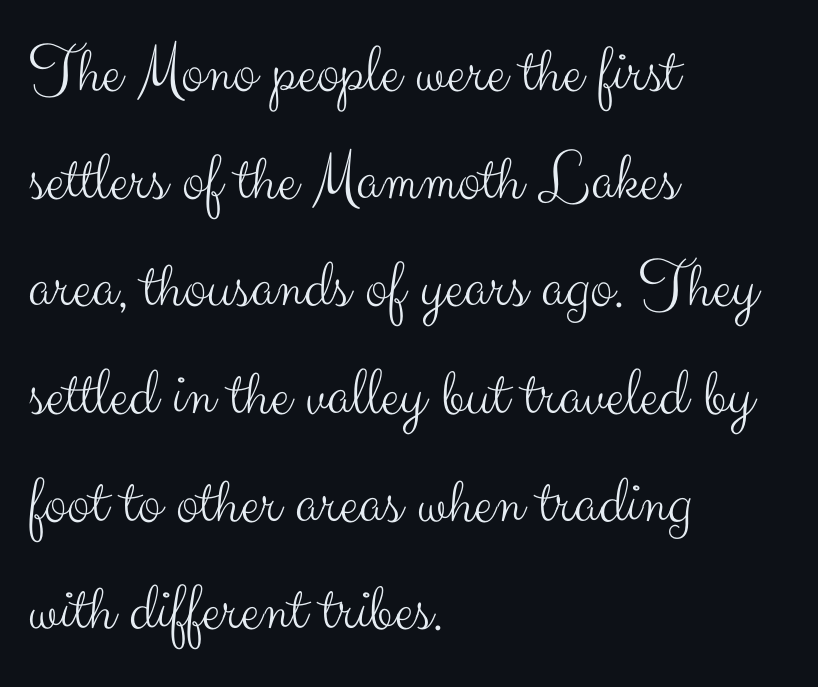
These lines are rendered in a variable-pitch font. Type style note: lacks serifs. The paragraph has a hard left edge and a soft right edge. Descender tails drop into unmarked territory. This sample keeps an unexceptional amount of space between lines. Characters follow at the spacing the type designer built in.
